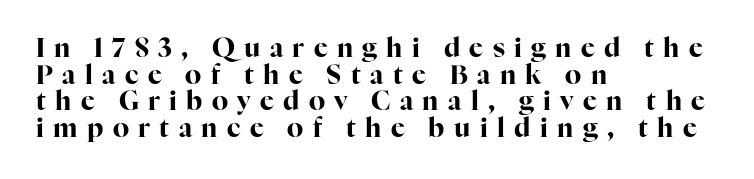
Q: Is the text bold? A: Yes.
Q: Is the text italic (slanted)? A: No, it is upright.
Q: Is the text underlined? A: No.
Q: How is the paragraph aligned? A: Left-aligned.
Q: Is the spacing between letters normal or unusually wide? A: Unusually wide.
Q: Is the spacing between lines tight, normal or loose? A: Tight.
